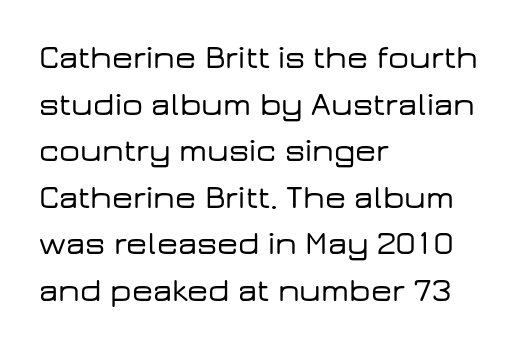
{"serif": "no", "italic": "no", "width": "wide", "stroke_contrast": "low", "x_height": "medium", "monospaced": "no", "underline": "no", "align": "left", "line_spacing": "normal", "line_spacing_ratio": 1.41, "letter_spacing": "normal", "letter_spacing_em": 0.0, "glyph_px": 33}
